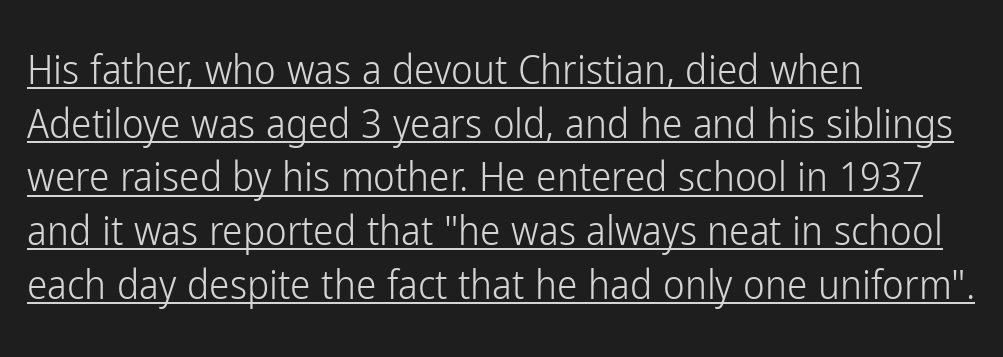
The image shows 41 px light, condensed sans-serif type, upright; set left-aligned, normal line spacing (1.31x), normal letter spacing, underlined; low stroke contrast and a medium x-height.
